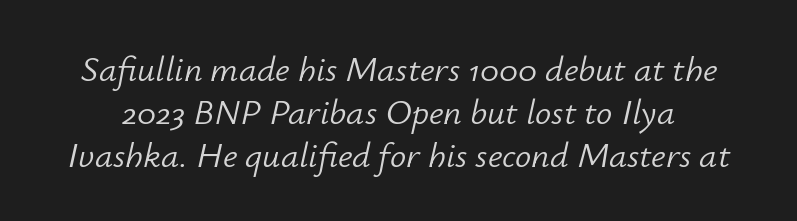
{"italic": "yes", "lean": "right", "slant_degrees": 12, "bold": "no", "weight": "light", "width": "normal", "stroke_contrast": "low", "x_height": "small", "monospaced": "no", "underline": "no", "line_spacing_ratio": 1.19, "letter_spacing": "normal", "letter_spacing_em": 0.0, "glyph_px": 36}
